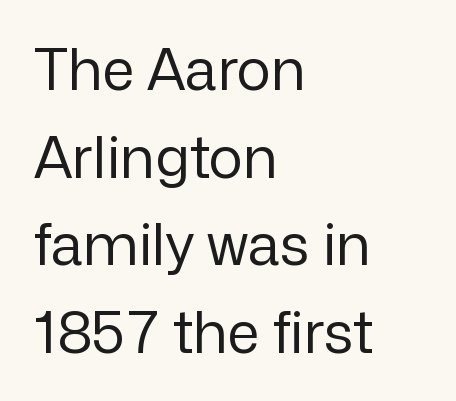
Looks like regular typesetting: each glyph gets only the width it needs. The rendering uses a moderate line-height, typical for paragraphs. This rendering leaves character spacing at its baseline value. The axis of the letterforms is exactly vertical.
